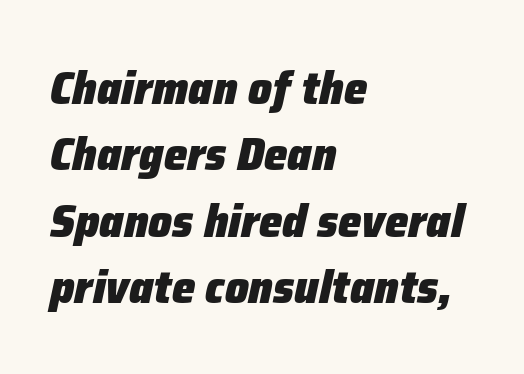
{"italic": "yes", "lean": "right", "slant_degrees": 12, "bold": "yes", "weight": "heavy", "width": "normal", "stroke_contrast": "low", "x_height": "medium", "monospaced": "no", "underline": "no", "align": "left", "line_spacing": "normal", "line_spacing_ratio": 1.41, "letter_spacing": "normal", "letter_spacing_em": 0.0, "glyph_px": 47}
